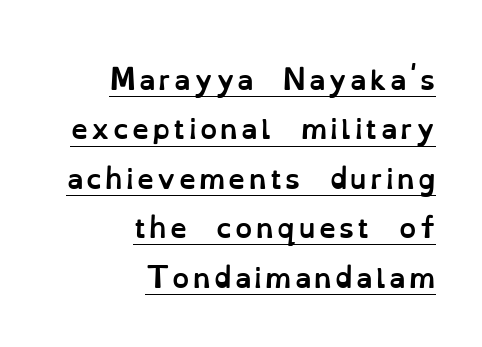
The image shows 27 px bold type, upright; set right-aligned, line spacing 1.83x, underlined.
